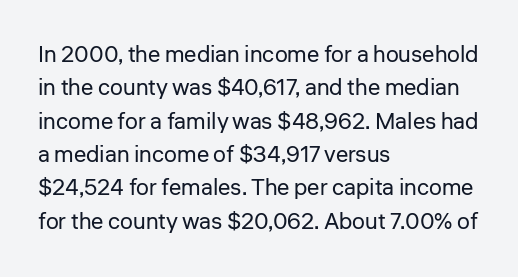
Q: Is the text bold? A: No.
Q: Is the text italic (slanted)? A: No, it is upright.
Q: Is the text underlined? A: No.
Q: How is the paragraph aligned? A: Left-aligned.
Q: Is the spacing between letters normal or unusually wide? A: Normal.
Q: Is the spacing between lines tight, normal or loose? A: Normal.
